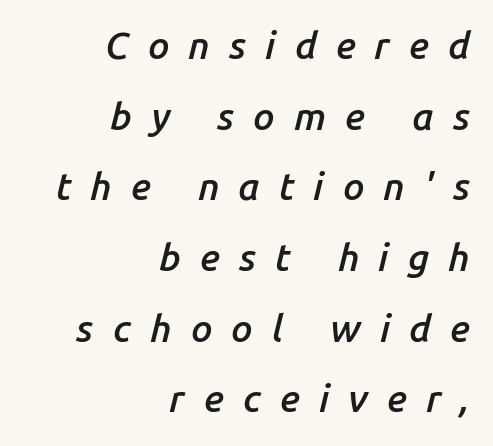
The typesetter chose a ragged-left arrangement here. Honestly, there is no underline to notice here at all. The specimen reads as italic at a glance. Proportional: the letters do not fall into vertical columns.
